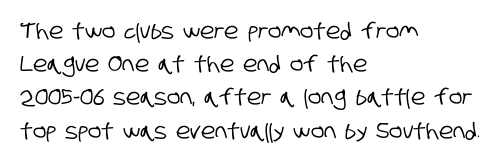
The image shows 22 px text type; set left-aligned, normal line spacing (1.51x), normal letter spacing, not underlined.
